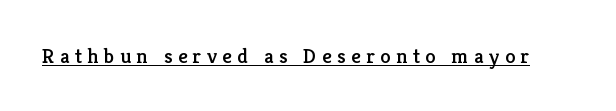
Q: Is the text italic (slanted)? A: No, it is upright.
Q: Is the text underlined? A: Yes.
Q: Is the spacing between letters normal or unusually wide? A: Unusually wide.
